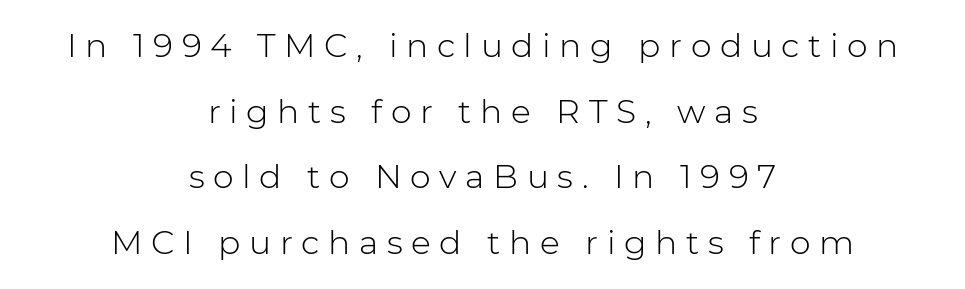
Serif or sans? Sans — the stroke terminals are bare. Look at the tracking — it's clearly loosened, letters drifting apart. Summary of vertical rhythm: relaxed, with wide interline spacing. Stroke mass is kept to a normal reading level or below. A bare baseline throughout the passage. Teacher's note: observe the equal gaps on both sides — that is centered alignment.
